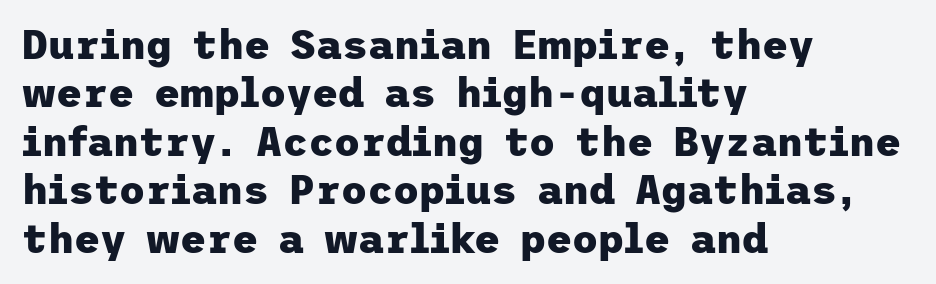
Q: Is the text bold? A: Yes.
Q: Is the text italic (slanted)? A: No, it is upright.
Q: Is the typeface a serif or a sans-serif typeface? A: Sans-serif.
Q: Is the text underlined? A: No.
Q: How is the paragraph aligned? A: Left-aligned.
Q: Is the spacing between letters normal or unusually wide? A: Normal.
Q: Width (condensed, normal, or wide)? A: Normal.
Q: Stroke contrast? A: Low.
Q: x-height? A: Medium.
